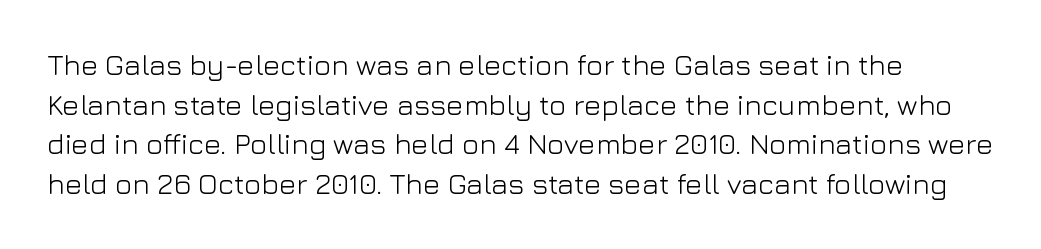
Glance below the letters and you will spot only blank space. A typesetter would call this proportional, since set widths differ per character. Here the glyphs are tracked normally, forming tight word shapes. Nothing sits at the stroke ends, so this counts as sans-serif. The specimen reads as upright at a glance.
